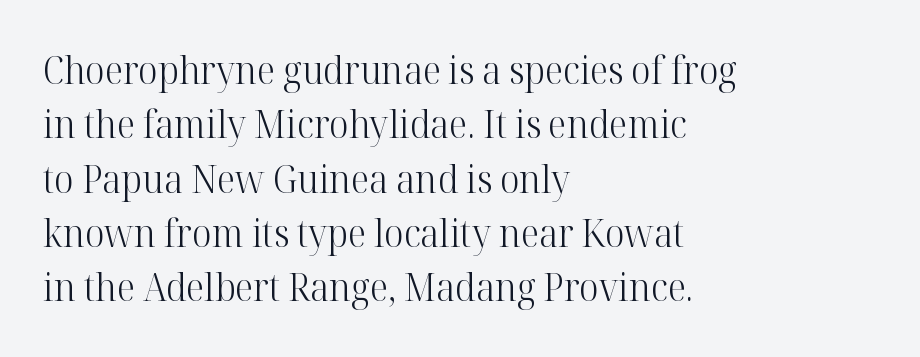
{"serif": "yes", "italic": "no", "bold": "no", "weight": "light", "width": "normal", "stroke_contrast": "high", "x_height": "medium", "monospaced": "no", "underline": "no", "align": "left", "line_spacing": "normal", "line_spacing_ratio": 1.43, "letter_spacing": "normal", "letter_spacing_em": 0.0, "glyph_px": 38}
